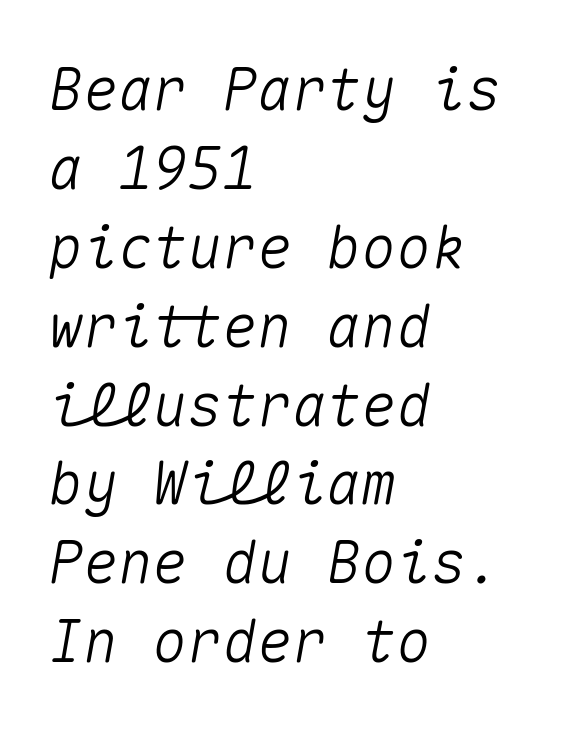
The image shows 58 px text type, italic (leaning right), monospaced; set left-aligned, normal line spacing (1.36x), normal letter spacing, not underlined; medium stroke contrast and a medium x-height.
